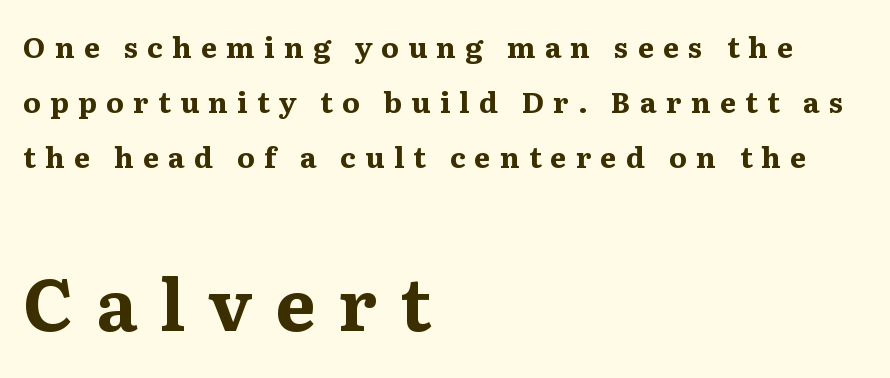
Q: Is the text bold? A: Yes.
Q: Is the text italic (slanted)? A: No, it is upright.
Q: Is the typeface a serif or a sans-serif typeface? A: Serif.
Q: Is the text underlined? A: No.
Q: How is the paragraph aligned? A: Left-aligned.
Q: Is the spacing between letters normal or unusually wide? A: Unusually wide.
Q: Which block of text is set in a larger size, the first (top) or the second (bottom)? A: The second (bottom) one.
Q: Width (condensed, normal, or wide)? A: Normal.
Q: Stroke contrast? A: Medium.
Q: x-height? A: Medium.
Q: Monospaced? A: No.
